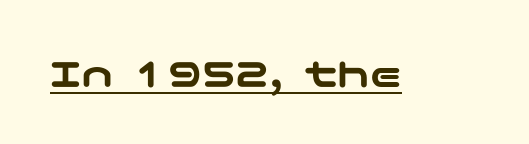
{"serif": "no", "italic": "no", "width": "wide", "stroke_contrast": "low", "x_height": "medium", "underline": "yes", "letter_spacing": "normal", "letter_spacing_em": 0.0, "glyph_px": 43}
